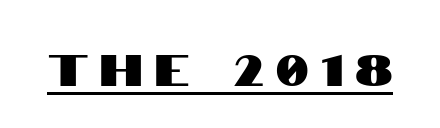
Caption: expanded tracking, letters set apart. This is underlined copy, the kind a proofreader might mark for attention. The designer went with a sans here, leaving each stem footless. The rendering uses natural spacing where letterforms have individual widths. Unlike italic type, these characters show no tilt at all.
